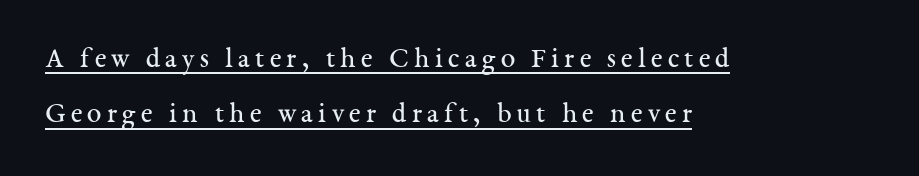
Every character sits straight up, as roman type does. If you drew a ruler down the left edge, every line would touch it. Interline gaps are noticeably wide in this sample. What kind of face is this? One with serifs.
